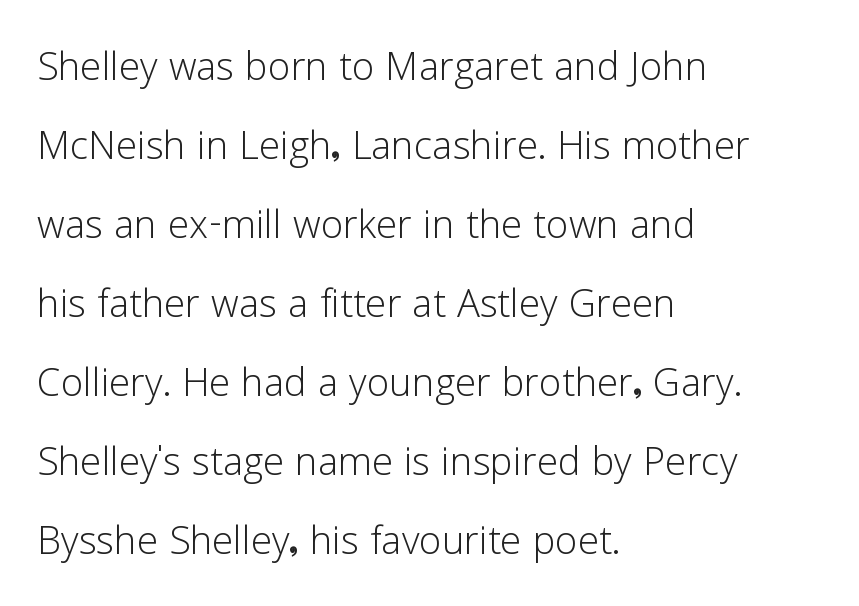
The image shows 51 px light sans-serif type, upright; set left-aligned, normal line spacing (1.55x), normal letter spacing, not underlined; low stroke contrast and a medium x-height.
